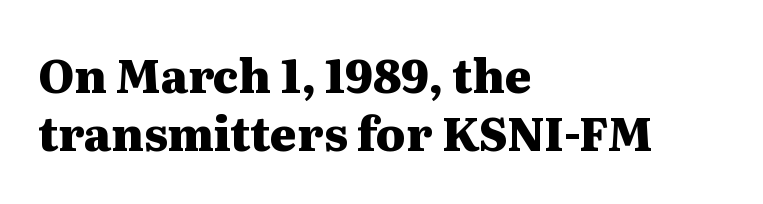
These lines were composed using upright roman letters. The gaps between neighbouring characters are ordinary and unremarkable. The characters display serif detailing at their extremities. You could not count columns in this text — the font is proportionally spaced. Regular leading. Nobody drew a line under any word here.
